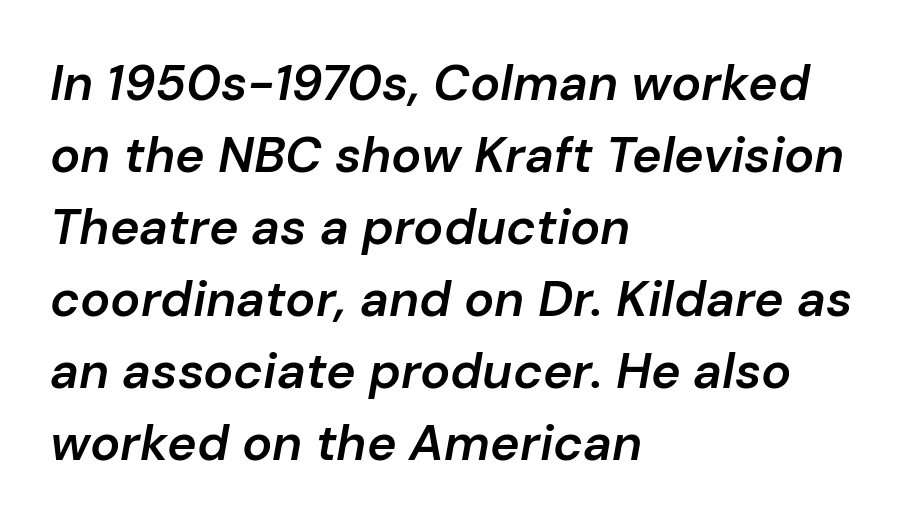
Q: Is the text bold? A: Semi-bold.
Q: Is the text italic (slanted)? A: Yes, it leans right by about 10 degrees.
Q: Is the text underlined? A: No.
Q: How is the paragraph aligned? A: Left-aligned.
Q: Is the spacing between letters normal or unusually wide? A: Normal.
Q: Is the spacing between lines tight, normal or loose? A: Normal.
Q: Width (condensed, normal, or wide)? A: Normal.
Q: Stroke contrast? A: Low.
Q: x-height? A: Medium.
Q: Monospaced? A: No.
